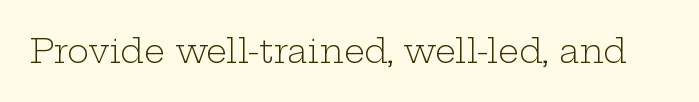
Q: Is the text bold? A: No.
Q: Is the text italic (slanted)? A: No, it is upright.
Q: Is the typeface a serif or a sans-serif typeface? A: Serif.
Q: Is the text underlined? A: No.
Q: Is the spacing between letters normal or unusually wide? A: Normal.
Q: Width (condensed, normal, or wide)? A: Wide.
Q: Stroke contrast? A: Low.
Q: x-height? A: Medium.
Q: Monospaced? A: No.
